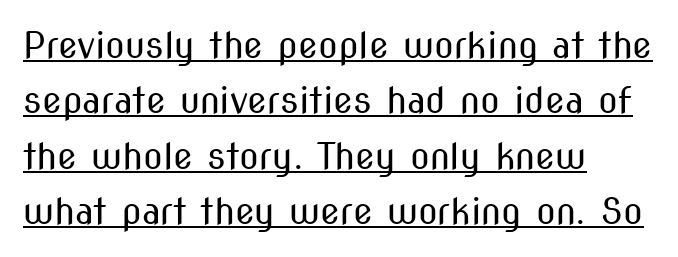
Q: Is the text bold? A: No.
Q: Is the text italic (slanted)? A: No, it is upright.
Q: Is the typeface a serif or a sans-serif typeface? A: Sans-serif.
Q: Is the text underlined? A: Yes.
Q: How is the paragraph aligned? A: Left-aligned.
Q: Is the spacing between letters normal or unusually wide? A: Normal.
Q: Is the spacing between lines tight, normal or loose? A: Normal.
Q: Width (condensed, normal, or wide)? A: Condensed.
Q: Stroke contrast? A: Medium.
Q: x-height? A: Medium.
Q: Monospaced? A: No.
